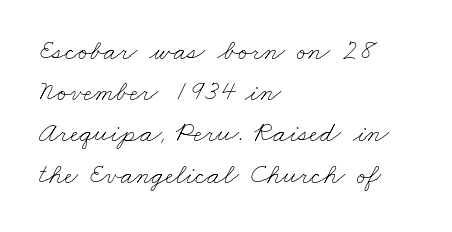
Typeset ragged right — the left edge is the straight one. Spacing verdict: proportional, widths tailored to each character. Bold? No — there's no thickening of the strokes. Vertical spacing — default.
